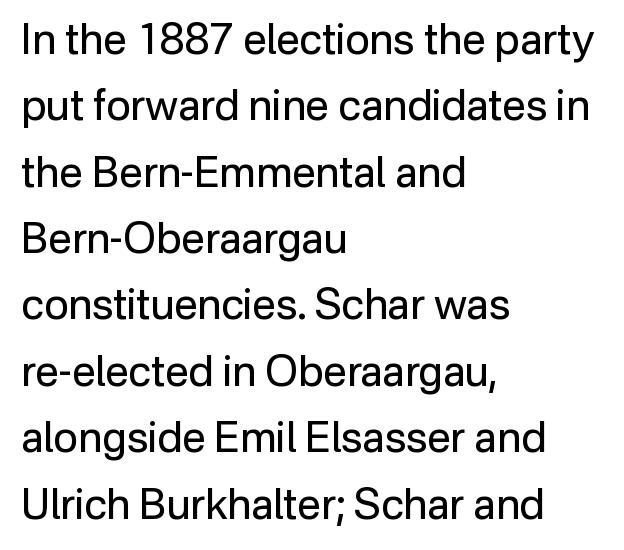
Q: Is the text bold? A: No.
Q: Is the text italic (slanted)? A: No, it is upright.
Q: Is the typeface a serif or a sans-serif typeface? A: Sans-serif.
Q: Is the text underlined? A: No.
Q: How is the paragraph aligned? A: Left-aligned.
Q: Is the spacing between letters normal or unusually wide? A: Normal.
Q: Is the spacing between lines tight, normal or loose? A: Normal.
Q: Width (condensed, normal, or wide)? A: Normal.
Q: Stroke contrast? A: Low.
Q: x-height? A: Medium.
Q: Monospaced? A: No.
